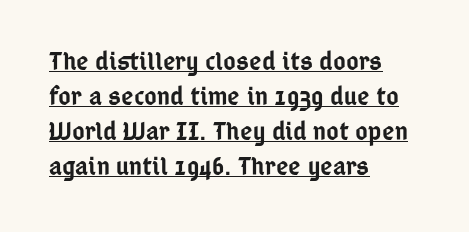
{"italic": "no", "bold": "semi", "underline": "yes", "align": "left", "line_spacing": "normal", "line_spacing_ratio": 1.3, "letter_spacing": "normal", "letter_spacing_em": 0.0, "glyph_px": 27}
